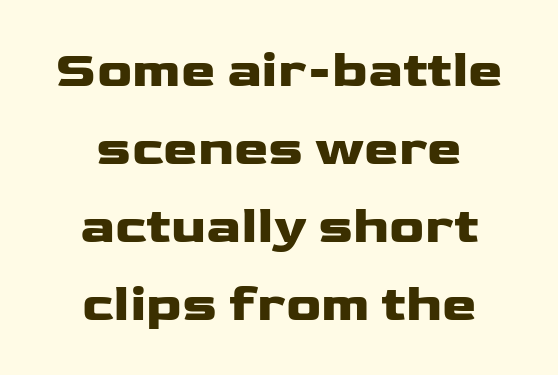
Q: Is the text bold? A: Yes.
Q: Is the text italic (slanted)? A: No, it is upright.
Q: Is the typeface a serif or a sans-serif typeface? A: Sans-serif.
Q: Is the text underlined? A: No.
Q: How is the paragraph aligned? A: Centered.
Q: Is the spacing between letters normal or unusually wide? A: Normal.
Q: Is the spacing between lines tight, normal or loose? A: Normal.
Q: Width (condensed, normal, or wide)? A: Wide.
Q: Stroke contrast? A: Low.
Q: x-height? A: Medium.
Q: Monospaced? A: No.
